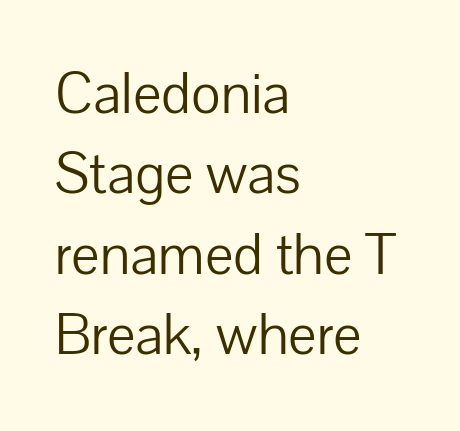
The image shows 60 px light sans-serif type, upright; set left-aligned, normal line spacing (1.34x), normal letter spacing, not underlined; low stroke contrast and a medium x-height.
